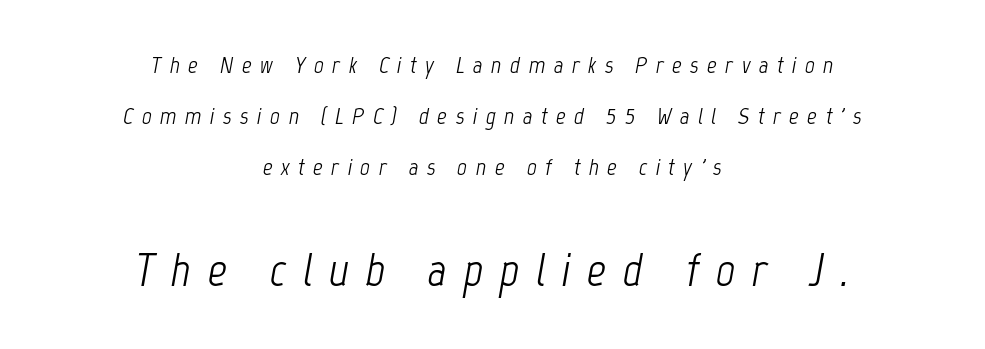
{"italic": "yes", "lean": "right", "slant_degrees": 12, "bold": "no", "weight": "light", "width": "condensed", "stroke_contrast": "low", "x_height": "medium", "monospaced": "no", "underline": "no", "align": "center", "line_spacing": "loose", "line_spacing_ratio": 2.13, "letter_spacing": "wide", "letter_spacing_em": 0.35, "larger_block": "second", "size_ratio": 1.96, "glyph_px": 47}
